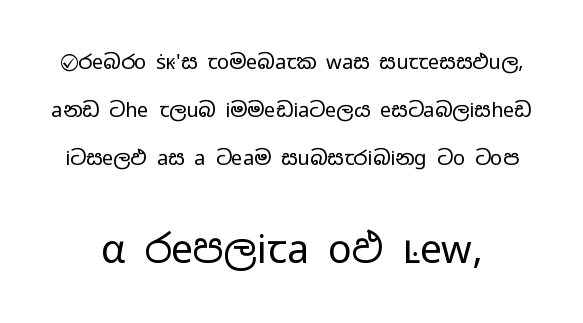
No feet cap the strokes, marking this as sans-serif type. The foot of each line stays bare and open. When letters stand straight like this, we call the style roman or upright. Compared with typical body copy, the letter spacing here is the same. The rendering uses natural spacing where letterforms have individual widths. Top chunk: small. Bottom chunk: large.
